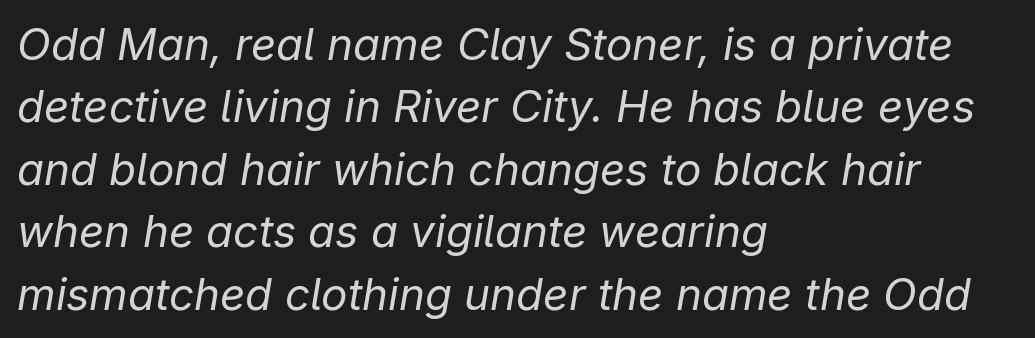
What's the leading like? Ordinary, nothing unusual. The letters are slanted; this is an italic face. Think of a printed novel: that variable character pitch is what you see here. No word sits above an underline. Is the stroke heavy? The answer is a plain regular-or-lighter.
